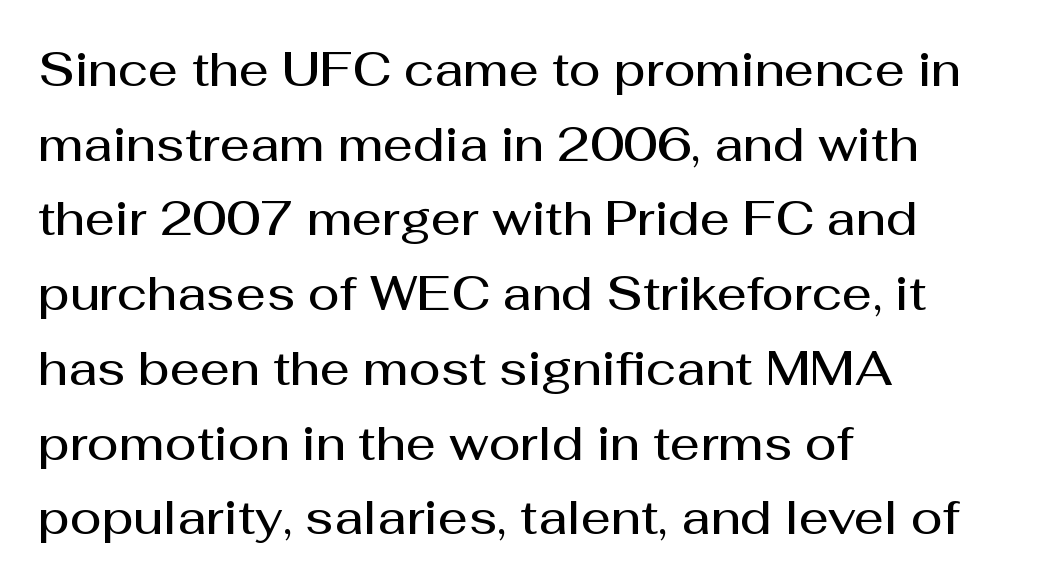
Q: Is the text bold? A: Semi-bold.
Q: Is the text italic (slanted)? A: No, it is upright.
Q: Is the typeface a serif or a sans-serif typeface? A: Sans-serif.
Q: Is the text underlined? A: No.
Q: How is the paragraph aligned? A: Left-aligned.
Q: Is the spacing between letters normal or unusually wide? A: Normal.
Q: Is the spacing between lines tight, normal or loose? A: Normal.
Q: Width (condensed, normal, or wide)? A: Normal.
Q: Stroke contrast? A: Medium.
Q: x-height? A: Medium.
Q: Monospaced? A: No.
